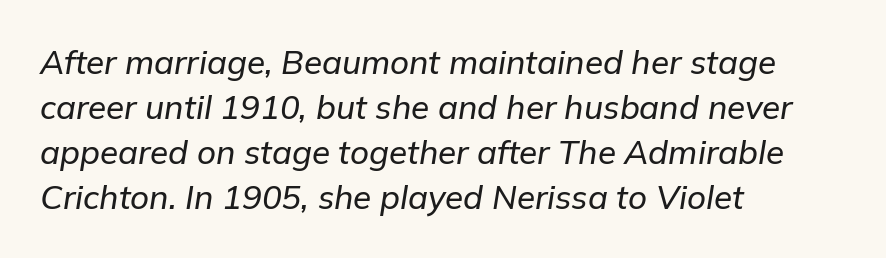
Between one letter and the next there's only the usual sliver of space. These lines stack with their left ends in a neat column. The passage shown leans; its letterforms are oblique. Words float on clear page, feet unadorned. Varying glyph widths throughout — classic text-font behaviour. One glance says typical: line gaps are just what's usual.
